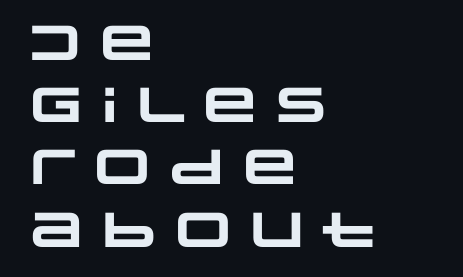
{"serif": "no", "bold": "yes", "weight": "heavy", "width": "wide", "stroke_contrast": "low", "x_height": "large", "monospaced": "no", "underline": "no", "align": "left", "line_spacing": "normal", "line_spacing_ratio": 1.27, "letter_spacing": "normal", "letter_spacing_em": 0.0, "glyph_px": 49}
